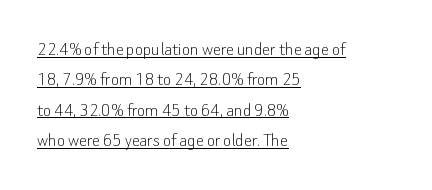
The image shows 20 px text type, upright; set left-aligned, normal line spacing (1.52x), normal letter spacing, underlined.
